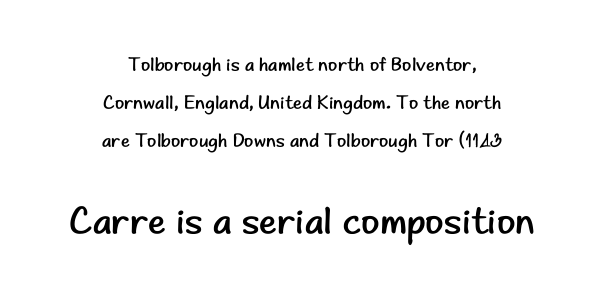
{"serif": "no", "italic": "no", "bold": "no", "weight": "regular", "width": "normal", "stroke_contrast": "low", "x_height": "small", "monospaced": "no", "underline": "no", "align": "center", "line_spacing": "loose", "line_spacing_ratio": 1.99, "letter_spacing": "normal", "letter_spacing_em": 0.0, "larger_block": "second", "size_ratio": 2.0, "glyph_px": 38}
